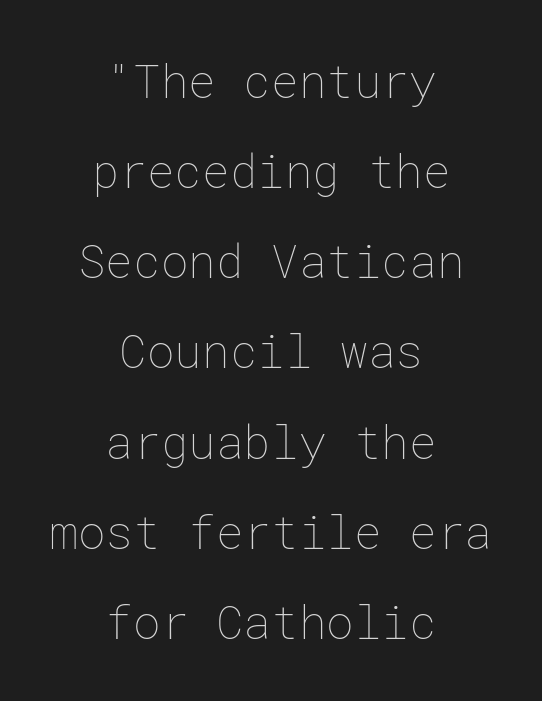
Airy leading. One-word summary of the alignment: center. The horizontal fit of the characters is conventional and even. The passage shown is not bold in any degree. Only glyphs here, with clear space below each row. Nope, not italic — everything's standing straight.
